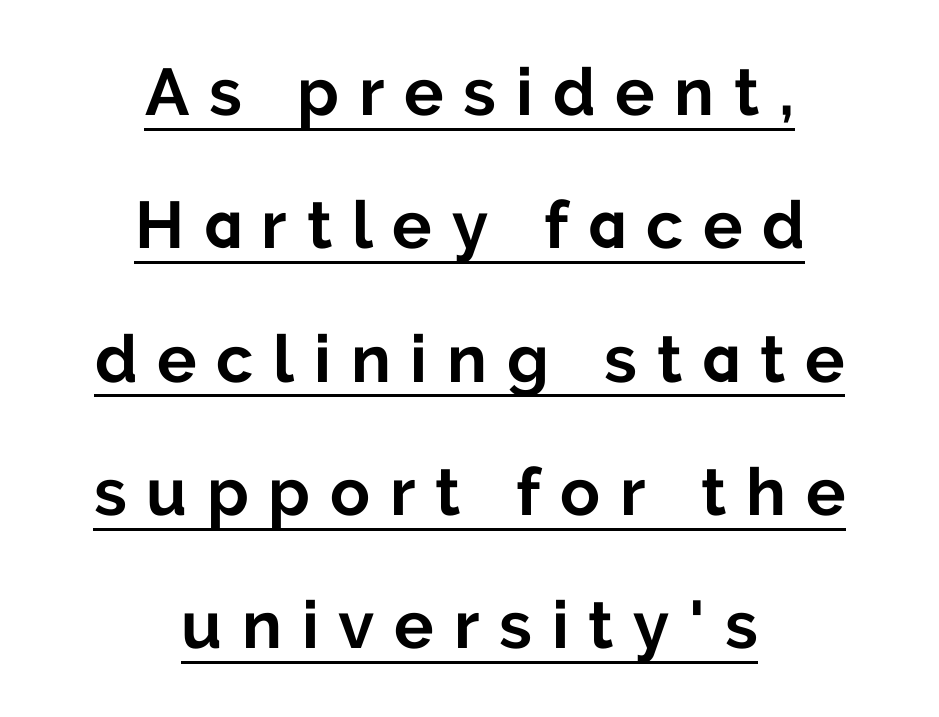
The image shows 66 px bold sans-serif type, upright; set centered, loose line spacing (2.02x), unusually wide letter spacing (+0.3 em), underlined; low stroke contrast and a medium x-height.
